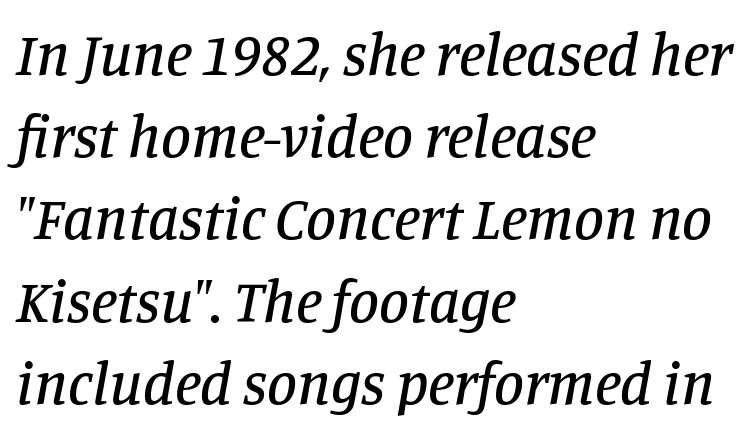
Q: Is the text italic (slanted)? A: Yes, it leans right by about 11 degrees.
Q: Is the typeface a serif or a sans-serif typeface? A: Serif.
Q: Is the text underlined? A: No.
Q: How is the paragraph aligned? A: Left-aligned.
Q: Is the spacing between letters normal or unusually wide? A: Normal.
Q: Is the spacing between lines tight, normal or loose? A: Normal.
Q: Width (condensed, normal, or wide)? A: Normal.
Q: Stroke contrast? A: Low.
Q: x-height? A: Large.
Q: Monospaced? A: No.
